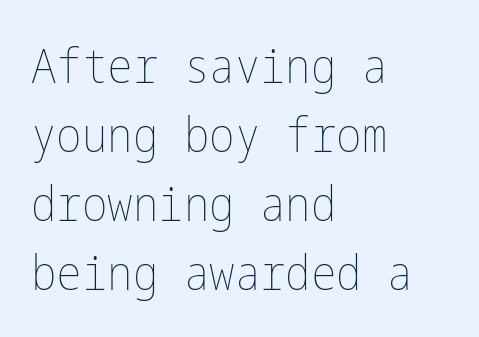
Anything drawn beneath the words? Only blank space. Style check: upright. You could call the tracking neutral — neither tight nor loose. Summary of vertical rhythm: regular, with standard interline spacing.
